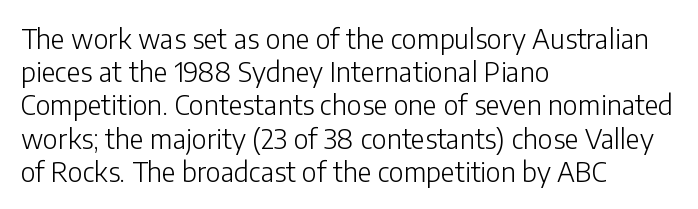
The image shows 27 px text type, upright; set left-aligned, line spacing 1.23x, normal letter spacing, not underlined.
